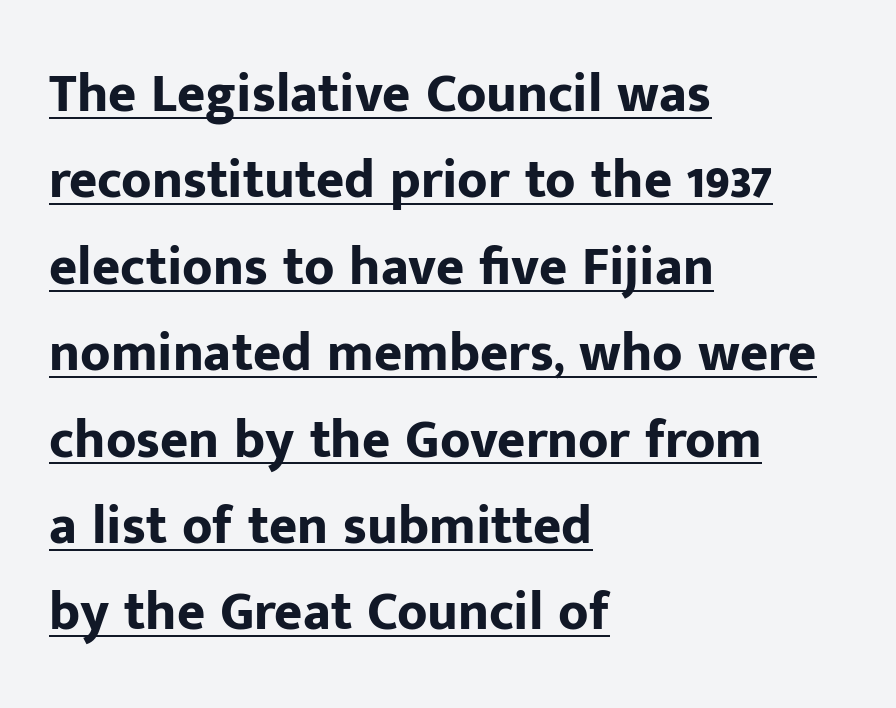
Set as a true bold cut, around the 700 mark. Character widths vary here, with narrow letters taking less room than wide ones. There is no visible air inserted between adjacent glyphs. The lettering is marked with a stroke running underneath it.
